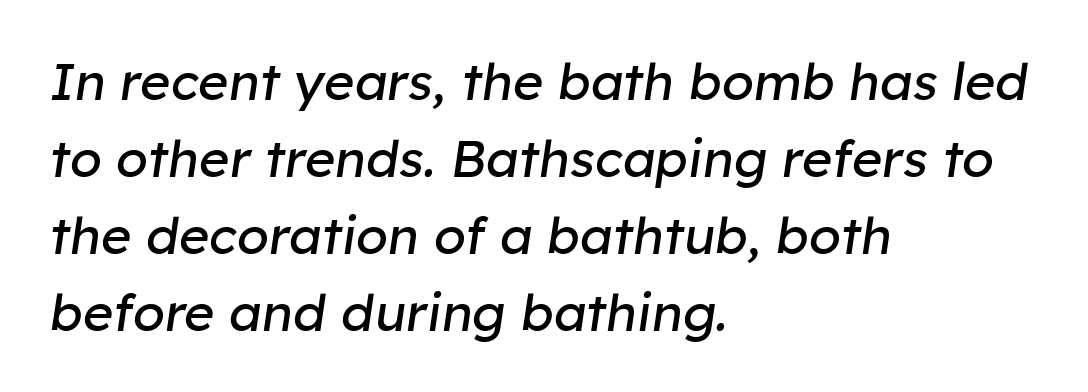
The image shows 52 px regular-weight type, italic (leaning right); set left-aligned, normal line spacing (1.48x), normal letter spacing, not underlined; low stroke contrast and a medium x-height.
